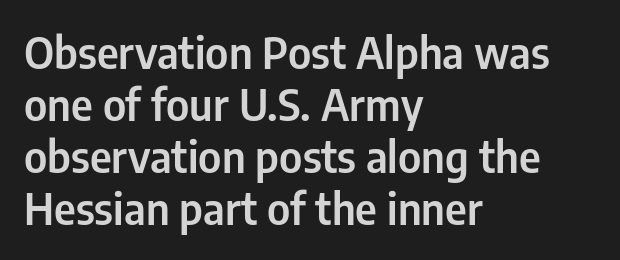
{"serif": "no", "italic": "no", "width": "condensed", "stroke_contrast": "low", "x_height": "medium", "monospaced": "no", "underline": "no", "align": "left", "line_spacing_ratio": 1.21, "letter_spacing": "normal", "letter_spacing_em": 0.0, "glyph_px": 43}
